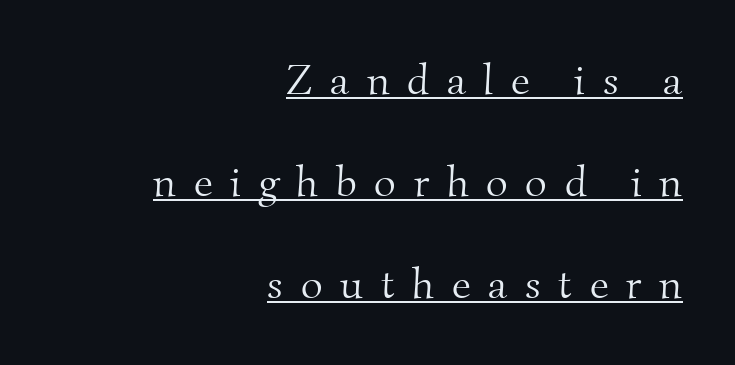
The horizontal fit of the characters is loose and conspicuously gappy. A baseline rule has been typeset under these characters. A serif font was chosen for this passage. This sample has the flowing, uneven cadence of proportional lettering. Is the block centered? No — it sits flush against the right margin.
